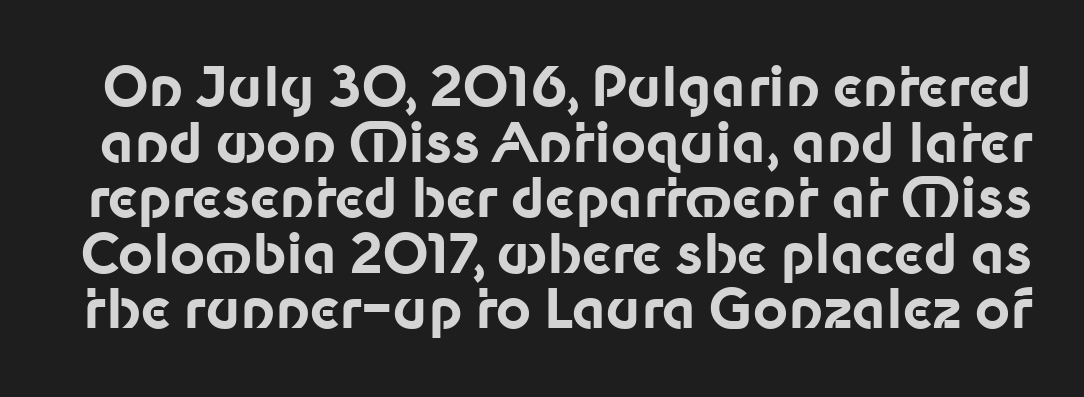
The image shows 54 px bold sans-serif type, upright; set tight line spacing (1.03x), normal letter spacing, not underlined; low stroke contrast and a medium x-height.
